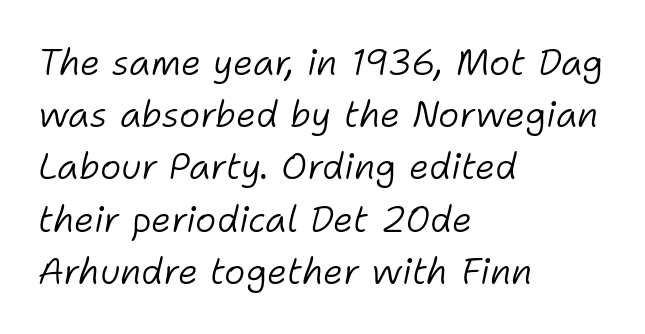
The image shows 36 px light type, italic (leaning right); set left-aligned, normal line spacing (1.45x), normal letter spacing, not underlined; low stroke contrast and a medium x-height.
